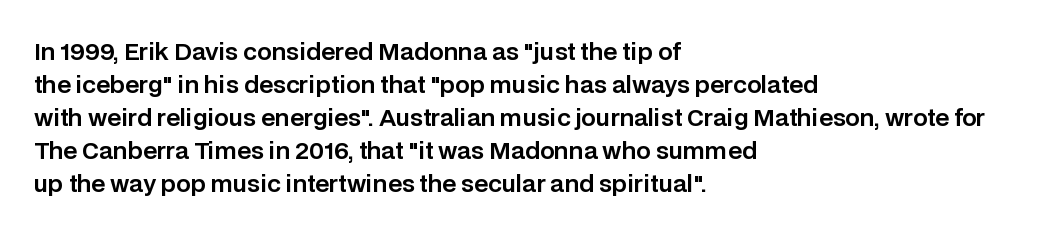
{"italic": "no", "underline": "no", "align": "left", "line_spacing": "normal", "line_spacing_ratio": 1.43, "letter_spacing": "normal", "letter_spacing_em": 0.0, "glyph_px": 23}
